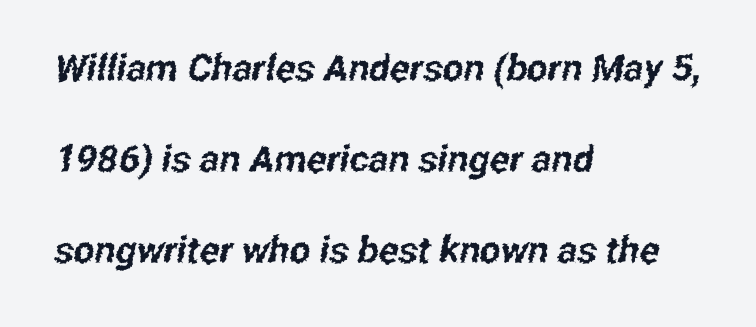
The image shows 37 px condensed sans-serif type; set left-aligned, loose line spacing (2.46x), normal letter spacing, not underlined; low stroke contrast and a medium x-height.
